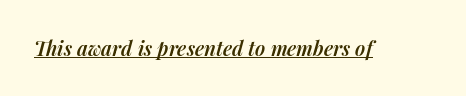
Each glyph is drawn with semibold strokes, heavier than normal yet not fully bold. Tracking here is standard; glyphs follow each other at the usual distance. Every word sits above its own underline. This is oblique type, the kind used for emphasis or titles.
